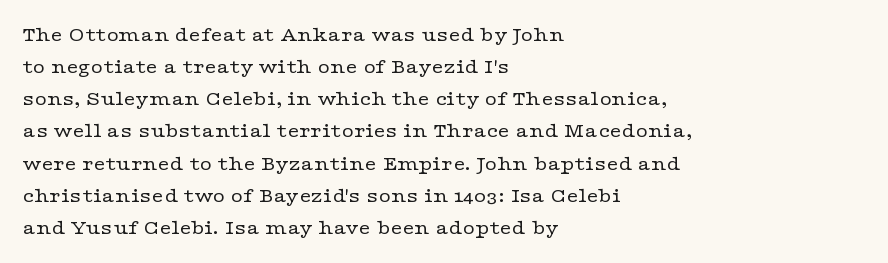
Is the block centered? No — it sits flush against the left margin. Honestly, the row spacing looks completely unremarkable. Check under the words: just untouched page. Ascenders rise straight up at ninety degrees. Nobody touched the tracking dial on this one.
